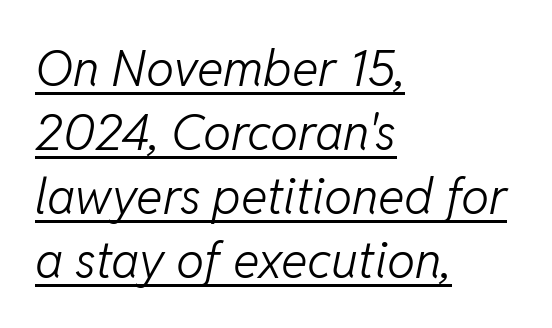
The image shows 50 px light type, italic (leaning right); set left-aligned, normal line spacing (1.28x), normal letter spacing, underlined; low stroke contrast and a medium x-height.
